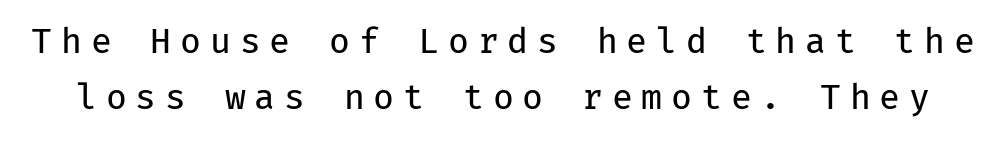
What's the leading like? Ordinary, nothing unusual. The area under the type is left untouched. This is not heavy type; no bold has been used. Regarding serifs, this sample does without them. No italicization has been applied; the sample stays upright. These lines are rendered in a fixed-pitch font.
